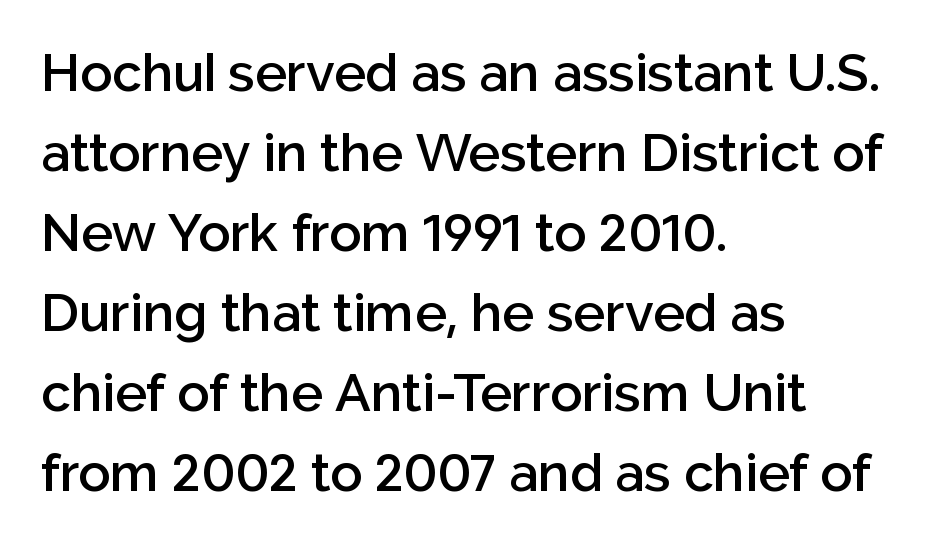
The image shows 53 px semibold sans-serif type, upright; set left-aligned, normal line spacing (1.51x), normal letter spacing, not underlined; low stroke contrast and a medium x-height.
